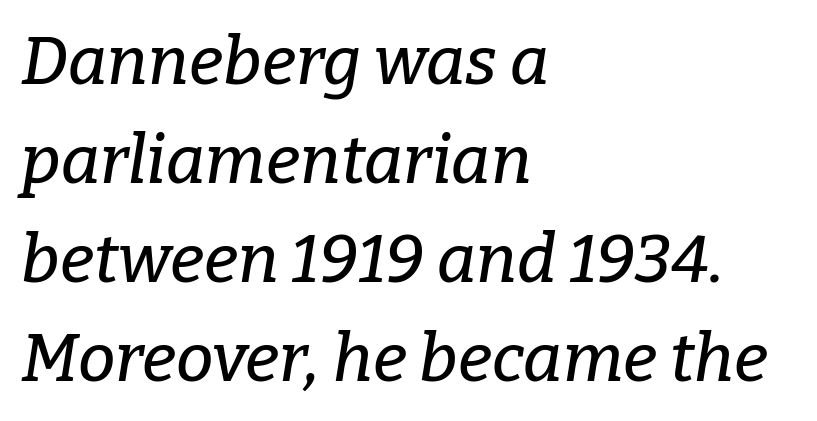
The image shows 67 px serif type, italic (leaning right); set left-aligned, normal line spacing (1.48x), normal letter spacing, not underlined; low stroke contrast and a medium x-height.
